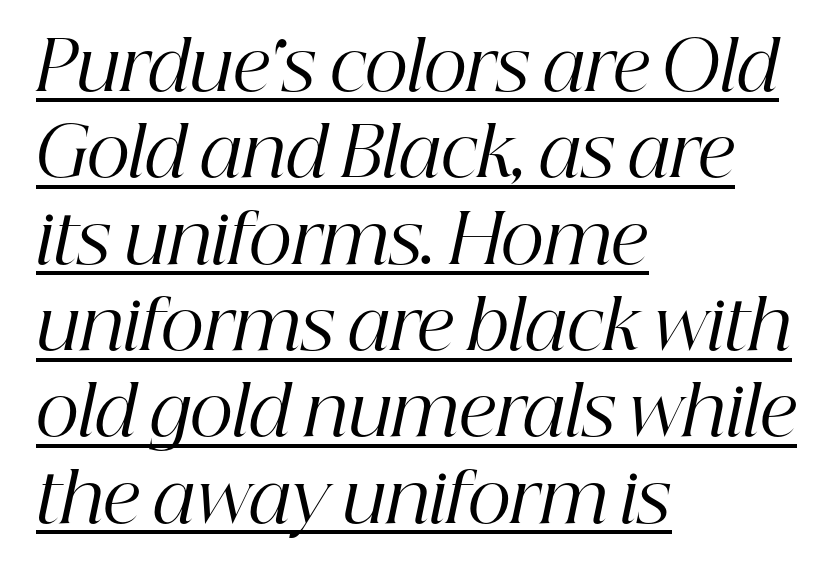
{"serif": "yes", "italic": "yes", "lean": "right", "slant_degrees": 12, "bold": "no", "weight": "regular", "width": "normal", "stroke_contrast": "high", "x_height": "medium", "monospaced": "no", "underline": "yes", "align": "left", "line_spacing": "normal", "line_spacing_ratio": 1.27, "letter_spacing": "normal", "letter_spacing_em": 0.0, "glyph_px": 68}
